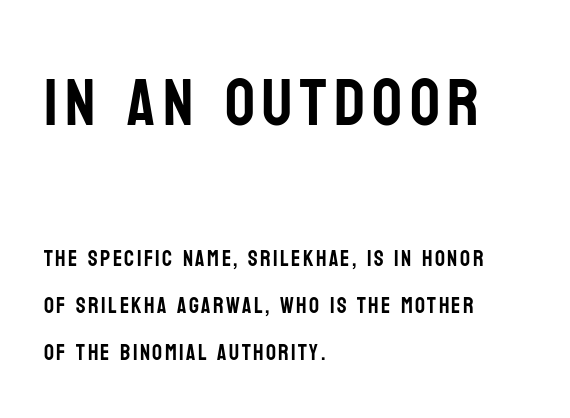
The image shows 66 px condensed sans-serif type, upright; set left-aligned, loose line spacing (2.15x), not underlined; the first (top) block is 3.0x larger; low stroke contrast and a large x-height.
